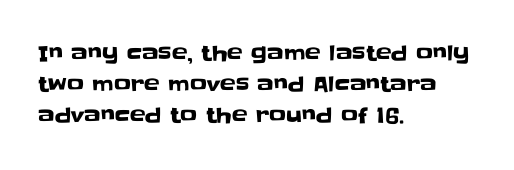
Q: Is the text italic (slanted)? A: No, it is upright.
Q: Is the text underlined? A: No.
Q: How is the paragraph aligned? A: Left-aligned.
Q: Is the spacing between letters normal or unusually wide? A: Normal.
Q: Is the spacing between lines tight, normal or loose? A: Normal.
